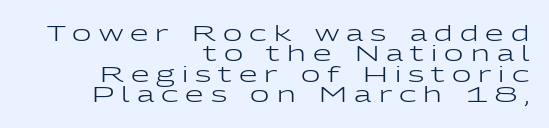
Q: Is the text bold? A: No.
Q: Is the text italic (slanted)? A: No, it is upright.
Q: Is the text underlined? A: No.
Q: How is the paragraph aligned? A: Right-aligned.
Q: Is the spacing between letters normal or unusually wide? A: Unusually wide.
Q: Is the spacing between lines tight, normal or loose? A: Tight.
